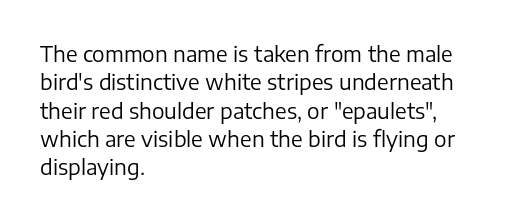
The image shows 21 px text type, upright; set left-aligned, normal line spacing (1.35x), normal letter spacing, not underlined.
